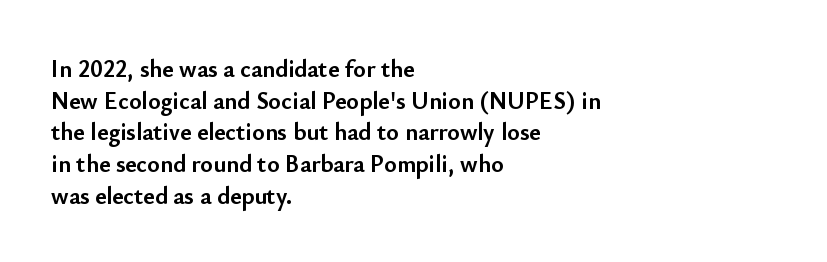
Honestly, the letter spacing is just normal — you wouldn't notice it. One glance says typical: line gaps are just what's usual. These lines stack with their left ends in a neat column. The type sits square on the baseline with zero lean. Descender tails drop into unmarked territory. How heavy is the stroke? Heavy — this is a bold.
